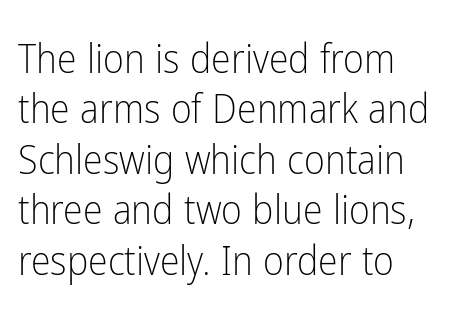
This sample uses plain, unmodified letter spacing. The area under the type is left untouched. Weight: in the light-to-regular range. Evenly set lines give the paragraph a standard silhouette. Think of a printed novel: that variable character pitch is what you see here. A typesetter would label this face a sans.
